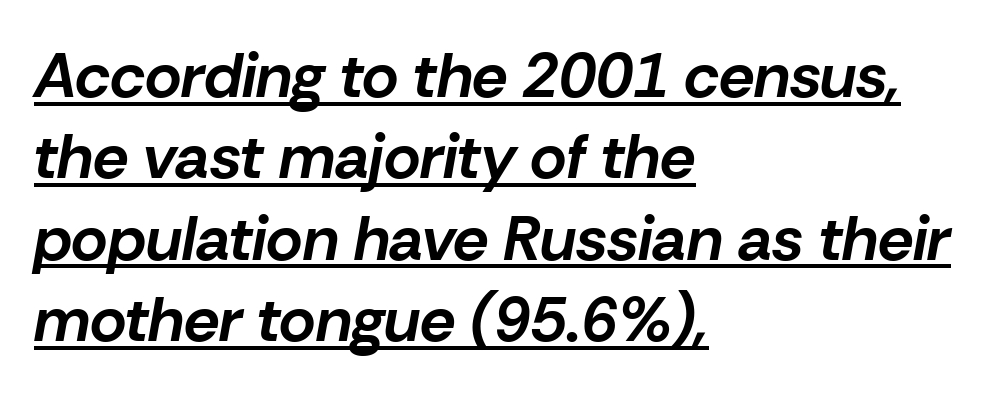
The image shows 63 px bold type, italic (leaning right); set left-aligned, normal line spacing (1.29x), normal letter spacing, underlined; low stroke contrast and a medium x-height.
